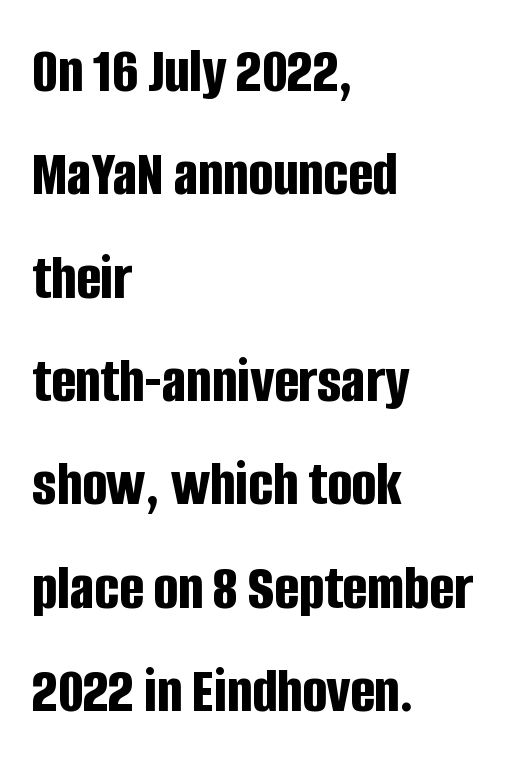
The image shows 65 px bold, condensed sans-serif type, upright; set left-aligned, normal line spacing (1.59x), normal letter spacing, not underlined; low stroke contrast and a large x-height.
